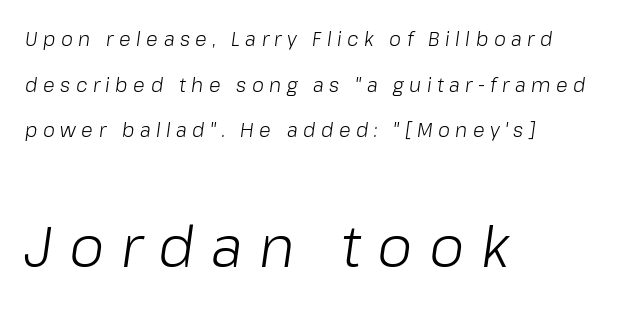
You could not count columns in this text — the font is proportionally spaced. Teacher's note: observe the even left margin — that is flush-left alignment. The face used here appears at its bigger size in the lower chunk. The tracking reads as deliberately expanded to a designer's eye. Words float on clear page, feet unadorned. This is oblique type, the kind used for emphasis or titles.
